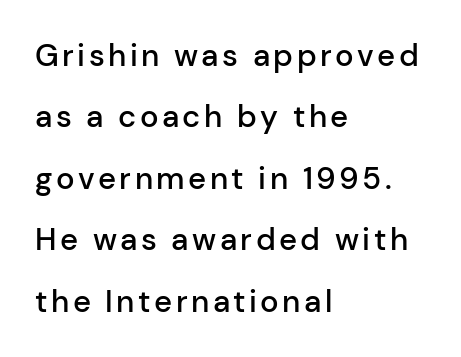
Q: Is the text bold? A: Semi-bold.
Q: Is the text italic (slanted)? A: No, it is upright.
Q: Is the typeface a serif or a sans-serif typeface? A: Sans-serif.
Q: Is the text underlined? A: No.
Q: How is the paragraph aligned? A: Left-aligned.
Q: Is the spacing between lines tight, normal or loose? A: Loose.
Q: Width (condensed, normal, or wide)? A: Normal.
Q: Stroke contrast? A: Low.
Q: x-height? A: Medium.
Q: Monospaced? A: No.
